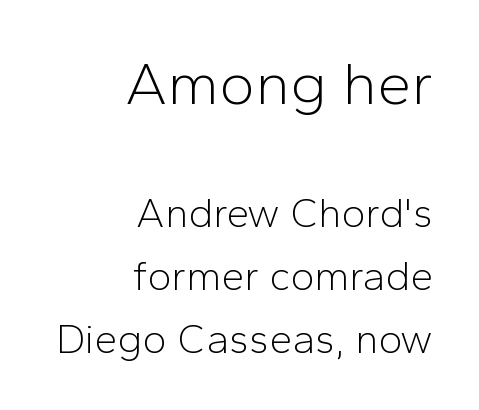
{"serif": "no", "italic": "no", "bold": "no", "weight": "light", "width": "normal", "stroke_contrast": "low", "x_height": "medium", "monospaced": "no", "underline": "no", "align": "right", "line_spacing": "normal", "line_spacing_ratio": 1.53, "letter_spacing": "normal", "letter_spacing_em": 0.0, "larger_block": "first", "size_ratio": 1.49, "glyph_px": 61}
